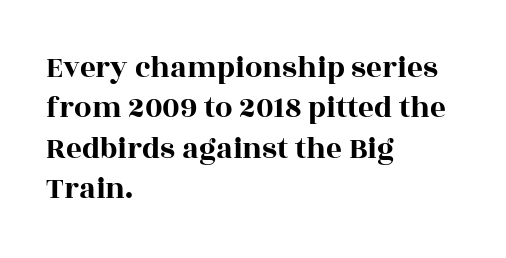
{"serif": "yes", "italic": "no", "width": "wide", "x_height": "large", "monospaced": "no", "underline": "no", "align": "left", "line_spacing": "normal", "line_spacing_ratio": 1.3, "letter_spacing": "normal", "letter_spacing_em": 0.0, "glyph_px": 31}
